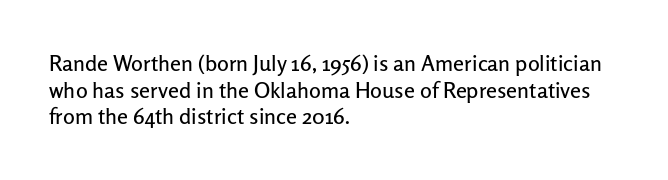
{"italic": "no", "underline": "no", "align": "left", "line_spacing_ratio": 1.21, "letter_spacing": "normal", "letter_spacing_em": 0.0, "glyph_px": 22}
